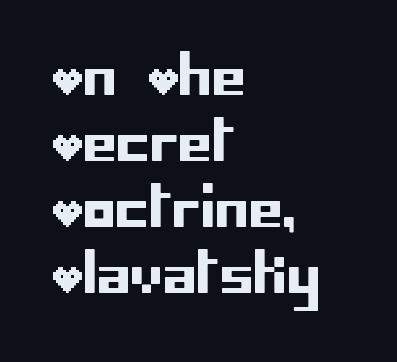
The image shows 54 px sans-serif type, upright; set left-aligned, line spacing 1.22x, normal letter spacing, not underlined; low stroke contrast and a large x-height.
